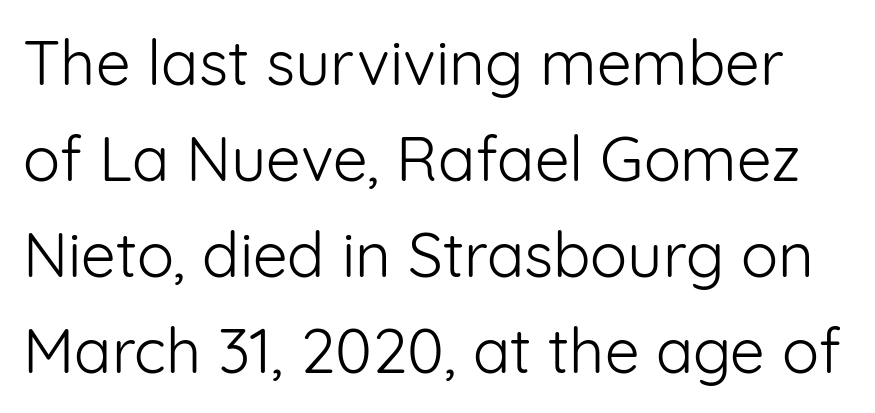
The image shows 62 px light sans-serif type, upright; set normal line spacing (1.55x), normal letter spacing, not underlined; low stroke contrast and a medium x-height.
